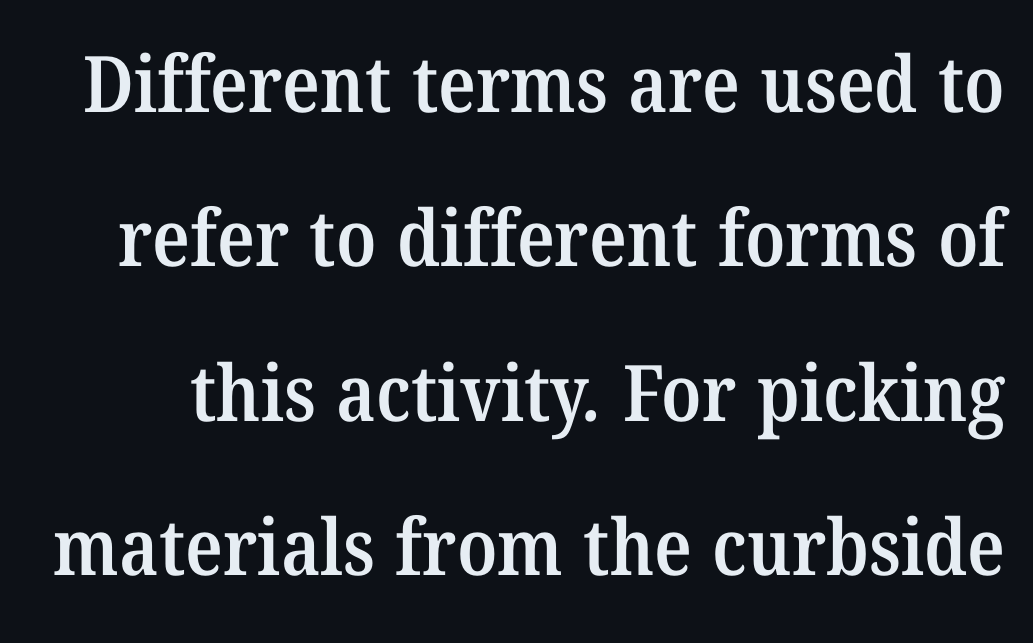
Regarding serifs, this sample has them. The rendering uses a semibold face; strokes are thickened but not to full bold. These lines stand farther apart than default settings would place them. Is this a fixed-width face? No — the glyphs have proportional, varying widths.
